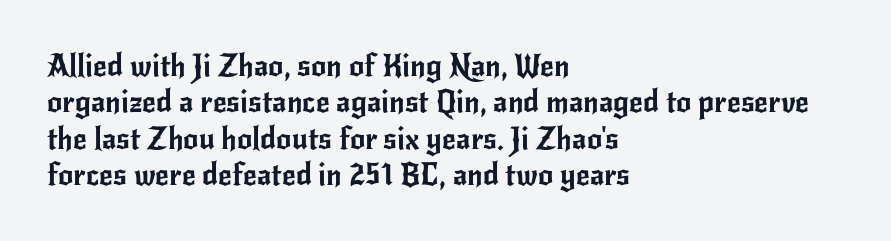
Q: Is the text italic (slanted)? A: No, it is upright.
Q: Is the typeface a serif or a sans-serif typeface? A: Sans-serif.
Q: Is the text underlined? A: No.
Q: How is the paragraph aligned? A: Left-aligned.
Q: Is the spacing between letters normal or unusually wide? A: Normal.
Q: Width (condensed, normal, or wide)? A: Normal.
Q: Stroke contrast? A: Low.
Q: x-height? A: Small.
Q: Monospaced? A: No.
